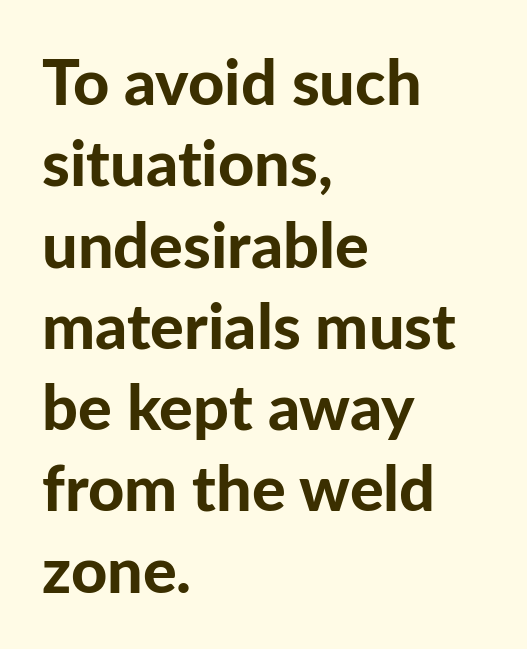
{"serif": "no", "italic": "no", "bold": "yes", "weight": "bold", "width": "normal", "stroke_contrast": "low", "x_height": "medium", "monospaced": "no", "underline": "no", "align": "left", "line_spacing": "normal", "line_spacing_ratio": 1.29, "letter_spacing": "normal", "letter_spacing_em": 0.0, "glyph_px": 63}
